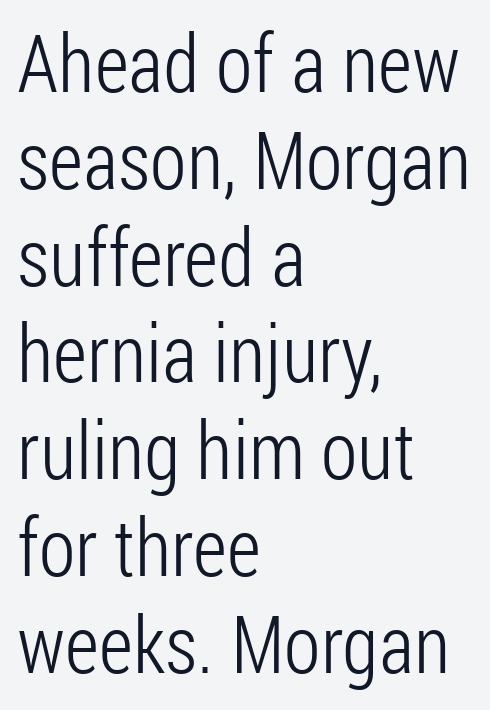
Q: Is the text bold? A: No.
Q: Is the text italic (slanted)? A: No, it is upright.
Q: Is the typeface a serif or a sans-serif typeface? A: Sans-serif.
Q: Is the text underlined? A: No.
Q: How is the paragraph aligned? A: Left-aligned.
Q: Is the spacing between letters normal or unusually wide? A: Normal.
Q: Width (condensed, normal, or wide)? A: Condensed.
Q: Stroke contrast? A: Low.
Q: x-height? A: Medium.
Q: Monospaced? A: No.
